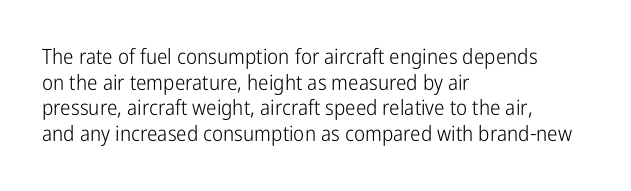
Q: Is the text bold? A: No.
Q: Is the text italic (slanted)? A: No, it is upright.
Q: Is the text underlined? A: No.
Q: How is the paragraph aligned? A: Left-aligned.
Q: Is the spacing between letters normal or unusually wide? A: Normal.
